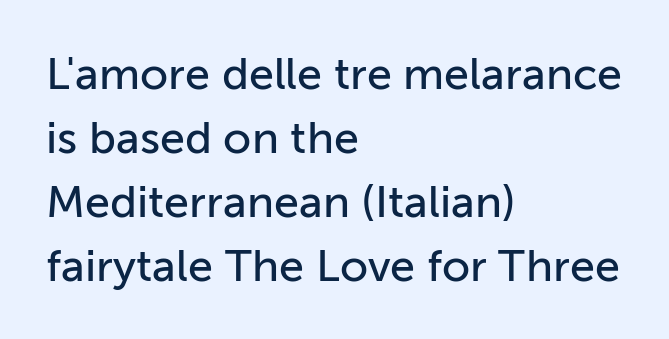
The image shows 45 px sans-serif type, upright; set left-aligned, normal line spacing (1.42x), normal letter spacing, not underlined; low stroke contrast and a medium x-height.
